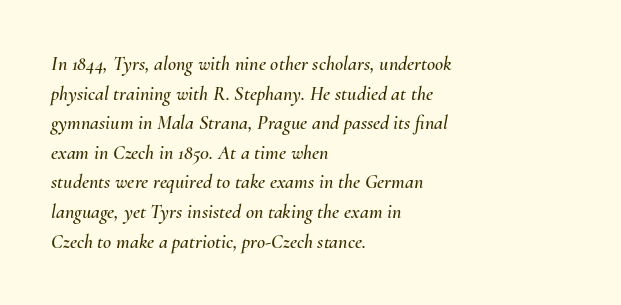
{"italic": "yes", "lean": "right", "slant_degrees": 10, "underline": "no", "align": "left", "line_spacing": "normal", "line_spacing_ratio": 1.48, "letter_spacing": "normal", "letter_spacing_em": 0.0, "glyph_px": 20}
